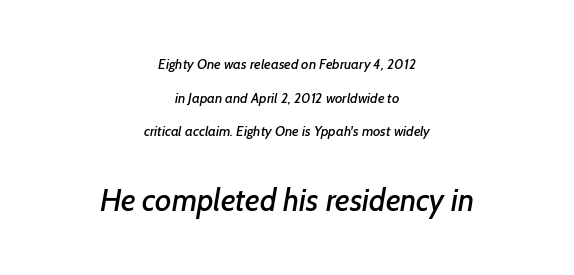
{"serif": "no", "width": "normal", "stroke_contrast": "low", "x_height": "medium", "monospaced": "no", "underline": "no", "align": "center", "line_spacing": "loose", "line_spacing_ratio": 2.41, "letter_spacing": "normal", "letter_spacing_em": 0.0, "larger_block": "second", "size_ratio": 2.21, "glyph_px": 31}
